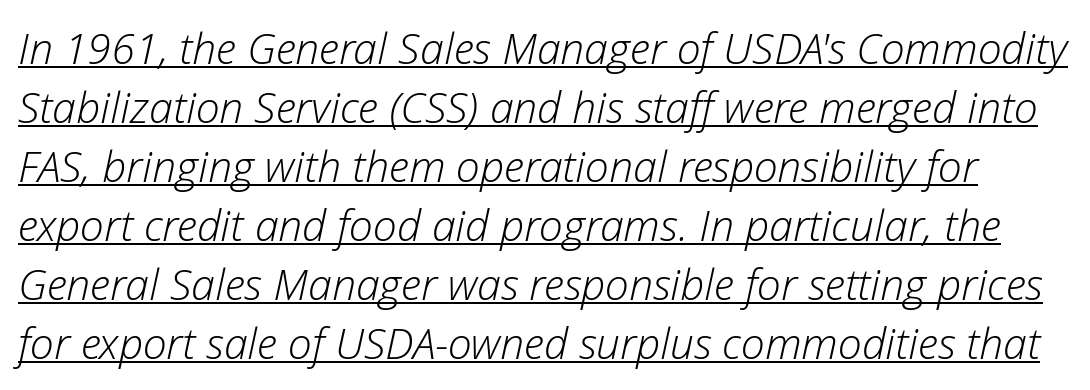
{"italic": "yes", "lean": "right", "slant_degrees": 12, "bold": "no", "weight": "light", "width": "normal", "stroke_contrast": "low", "x_height": "medium", "monospaced": "no", "underline": "yes", "line_spacing": "normal", "line_spacing_ratio": 1.37, "letter_spacing": "normal", "letter_spacing_em": 0.0, "glyph_px": 43}
